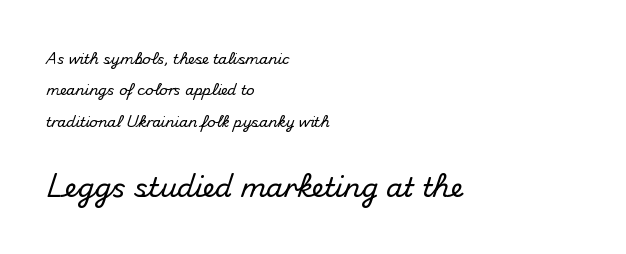
The image shows 27 px text type; set left-aligned, loose line spacing (2.24x), normal letter spacing, not underlined; the second (bottom) block is 1.93x larger.
